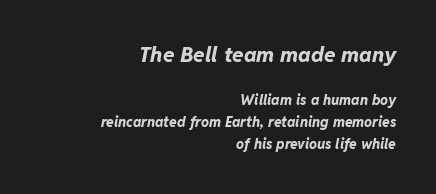
The image shows 21 px bold type, italic (leaning right); set right-aligned, normal line spacing (1.57x), normal letter spacing, not underlined; the first (top) block is 1.5x larger.
